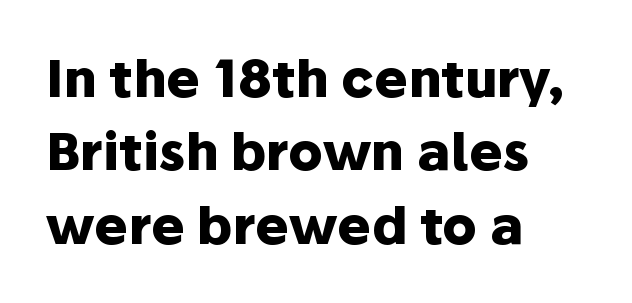
The image shows 51 px heavy sans-serif type, upright; set left-aligned, normal line spacing (1.44x), normal letter spacing, not underlined; low stroke contrast and a medium x-height.
